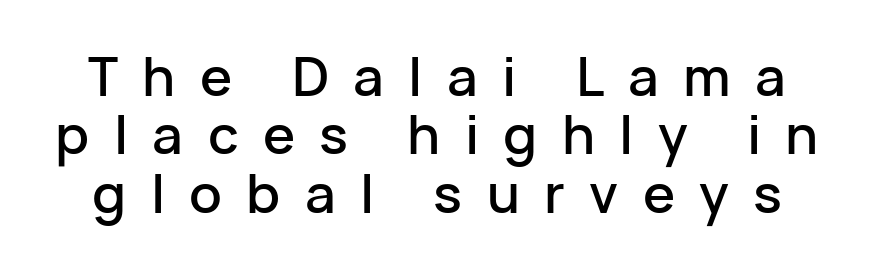
The face used here is proportionally spaced, like ordinary book or web type. Each word looks stretched out because of the extra space between its letters. The specimen reads as upright at a glance. The designer dialed line spacing down below the default. Just letters on the line, the space beneath them empty. These lines are composed in type without serifs.
